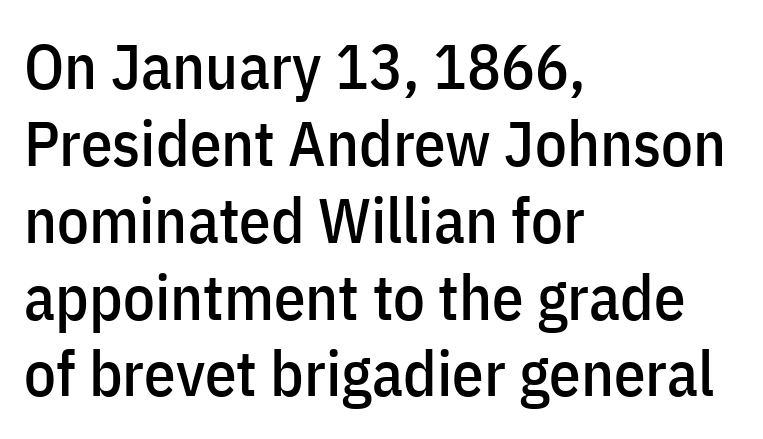
The image shows 63 px condensed sans-serif type, upright; set left-aligned, line spacing 1.22x, normal letter spacing, not underlined; low stroke contrast and a medium x-height.
